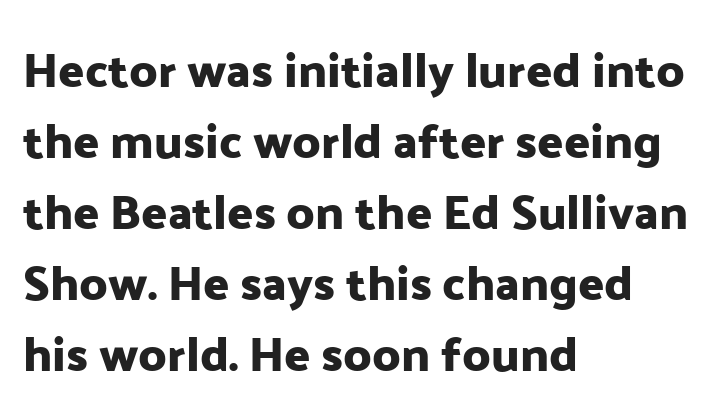
Anything drawn beneath the words? Only blank space. Between one letter and the next there's only the usual sliver of space. Look at the bottom of the vertical strokes: they stop flat, with no serifs. This sample keeps an unexceptional amount of space between lines. Caption: multi-line text, flush left, ragged right.
